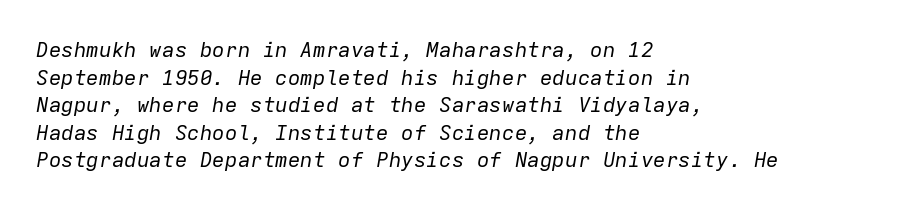
These lines are set flush left with a ragged right edge. The vertical gap from one line to the next is medium. You could call the tracking neutral — neither tight nor loose. Beneath every word, the page is bare.
